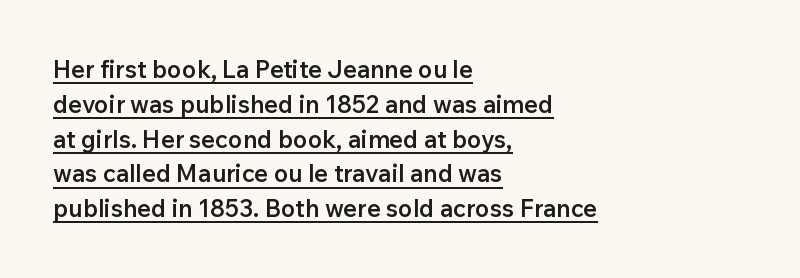
Like a heading marked for emphasis, these lines bear an underscore. One-word summary of the alignment: left. Vertical strokes here are truly vertical. What weight is shown? A semibold, between regular and bold.
